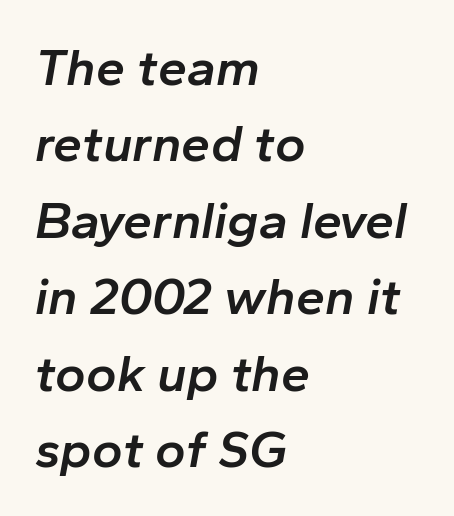
{"italic": "yes", "lean": "right", "slant_degrees": 10, "bold": "semi", "weight": "semibold", "width": "normal", "stroke_contrast": "low", "x_height": "medium", "monospaced": "no", "underline": "no", "align": "left", "line_spacing": "normal", "line_spacing_ratio": 1.47, "letter_spacing": "normal", "letter_spacing_em": 0.0, "glyph_px": 52}
